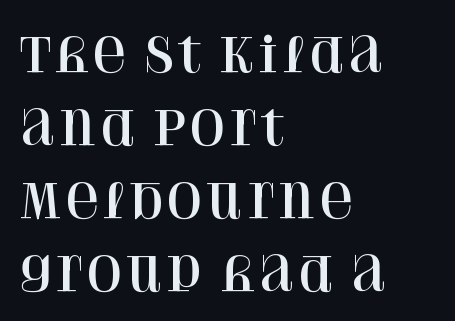
The image shows 47 px serif type, upright; set left-aligned, normal line spacing (1.55x), normal letter spacing, not underlined; high stroke contrast and a large x-height.
